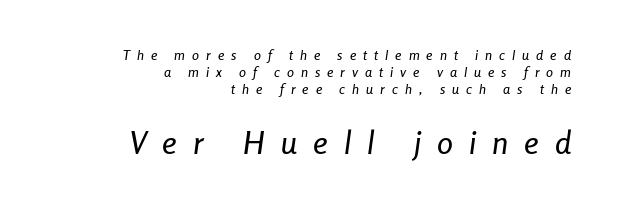
The image shows 32 px condensed type, italic (leaning right); set right-aligned, line spacing 1.2x, unusually wide letter spacing (+0.5 em), not underlined; the second (bottom) block is 2.29x larger; low stroke contrast and a medium x-height.
